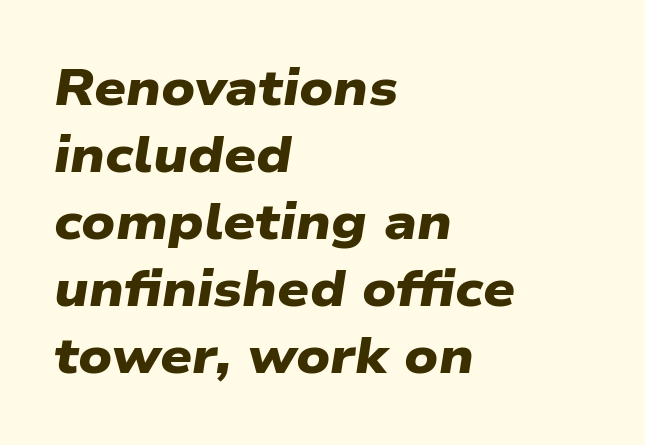
The image shows 50 px heavy, wide sans-serif type; set left-aligned, normal line spacing (1.34x), normal letter spacing, not underlined; low stroke contrast and a medium x-height.
